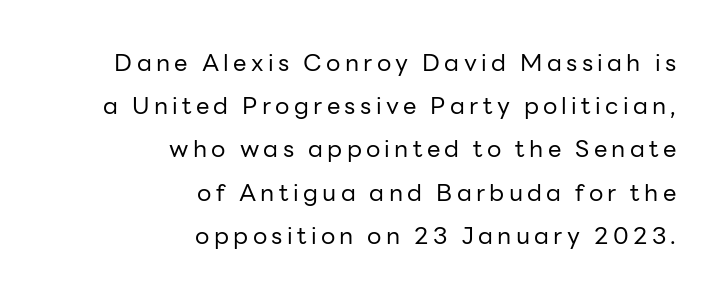
The space beneath each line is pristine and unruled. Characters remain perfectly vertical along every line. Letters have the restrained weight of plain body copy at most. The paragraph shown leans on its right margin.
